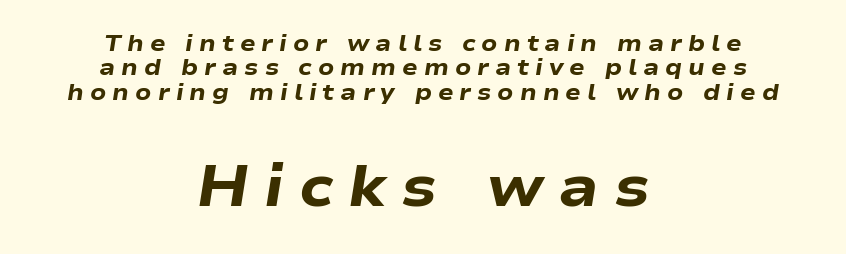
The string is rendered with underlining switched off. Caption: expanded tracking, letters set apart. Is this a fixed-width face? No — the glyphs have proportional, varying widths. Whoever set this chose condensed vertical rhythm over breathing room.
